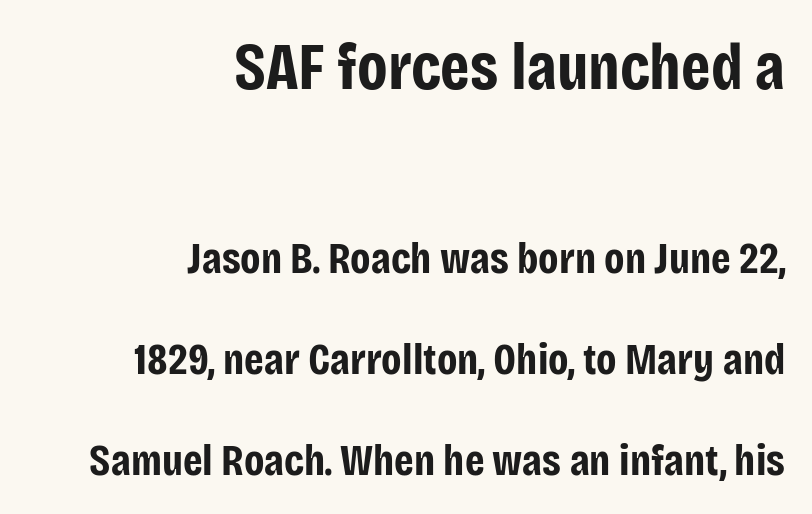
Q: Is the text bold? A: Yes.
Q: Is the text italic (slanted)? A: No, it is upright.
Q: Is the typeface a serif or a sans-serif typeface? A: Sans-serif.
Q: Is the text underlined? A: No.
Q: How is the paragraph aligned? A: Right-aligned.
Q: Is the spacing between letters normal or unusually wide? A: Normal.
Q: Is the spacing between lines tight, normal or loose? A: Loose.
Q: Which block of text is set in a larger size, the first (top) or the second (bottom)? A: The first (top) one.
Q: Width (condensed, normal, or wide)? A: Condensed.
Q: Stroke contrast? A: Low.
Q: x-height? A: Large.
Q: Monospaced? A: No.
